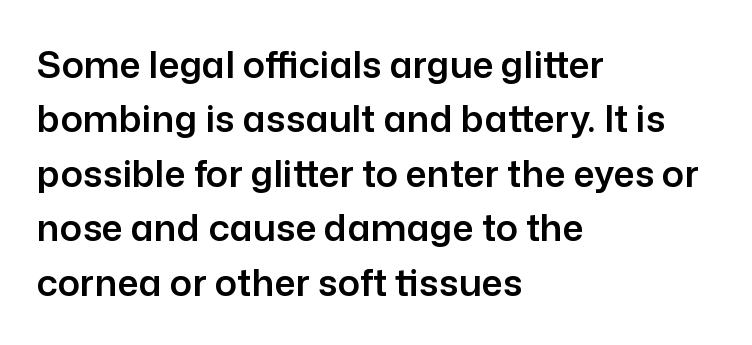
A roman cut, with each character standing at attention. Interline gaps are of average width in this sample. What kind of face is this? One without serifs — a sans. These lines are rendered in a variable-pitch font. Rule under the text: the space is simply empty.
